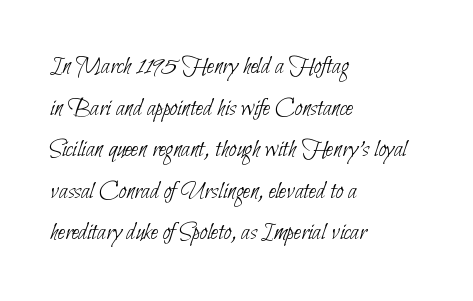
The image shows 26 px text type; set left-aligned, normal line spacing (1.6x), normal letter spacing, not underlined.
